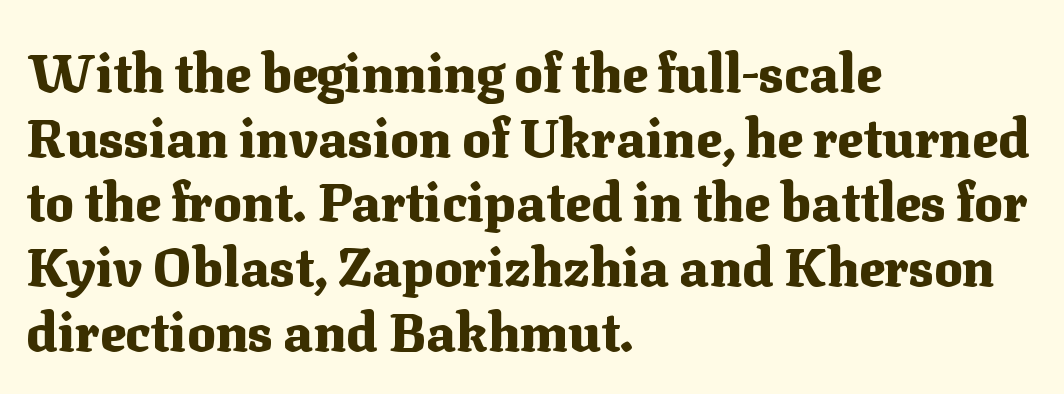
{"serif": "yes", "italic": "no", "bold": "yes", "weight": "heavy", "width": "normal", "stroke_contrast": "medium", "x_height": "medium", "monospaced": "no", "underline": "no", "align": "left", "line_spacing_ratio": 1.22, "letter_spacing": "normal", "letter_spacing_em": 0.0, "glyph_px": 53}
